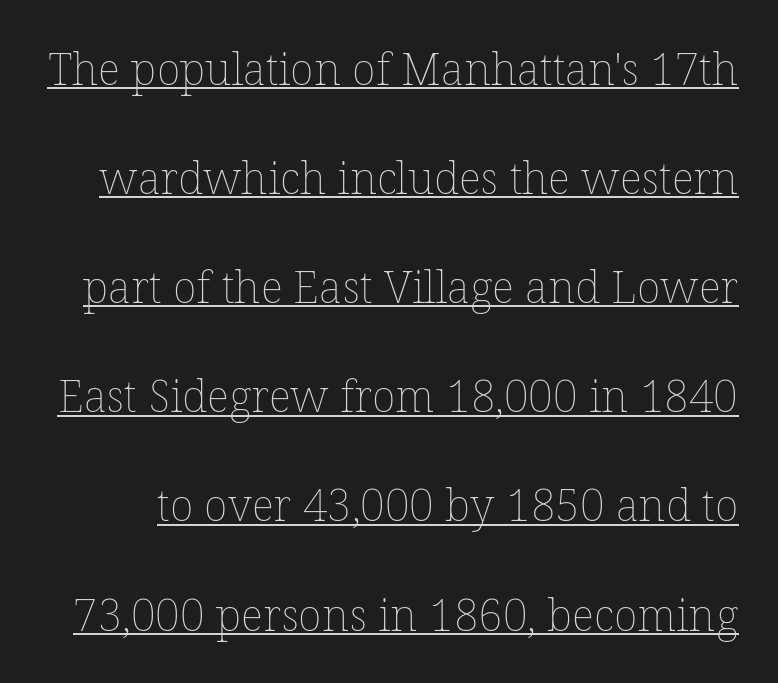
The image shows 44 px thin type, upright; set loose line spacing (2.48x), normal letter spacing, underlined; low stroke contrast and a medium x-height.
